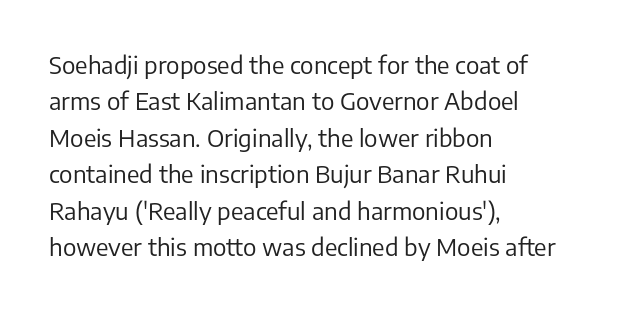
The image shows 24 px text type, upright; set left-aligned, normal line spacing (1.52x), normal letter spacing, not underlined.
